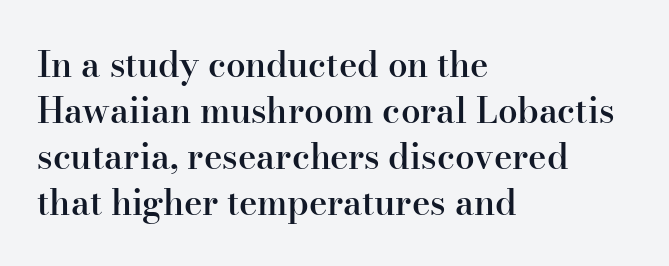
Q: Is the text bold? A: Semi-bold.
Q: Is the text italic (slanted)? A: No, it is upright.
Q: Is the typeface a serif or a sans-serif typeface? A: Serif.
Q: Is the text underlined? A: No.
Q: How is the paragraph aligned? A: Left-aligned.
Q: Is the spacing between letters normal or unusually wide? A: Normal.
Q: Is the spacing between lines tight, normal or loose? A: Normal.
Q: Width (condensed, normal, or wide)? A: Normal.
Q: Stroke contrast? A: High.
Q: x-height? A: Small.
Q: Monospaced? A: No.
